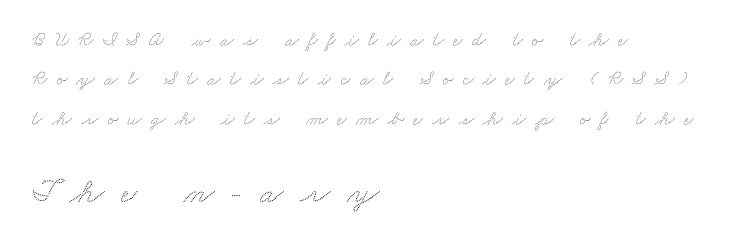
The face used here appears at its bigger size in the lower chunk. Words float on clear page, feet unadorned. The vertical gap from one line to the next is large. Horizontal alignment here is leftward, the default for most running prose. The horizontal fit of the characters is loose and conspicuously gappy. Spacing verdict: proportional, widths tailored to each character.
